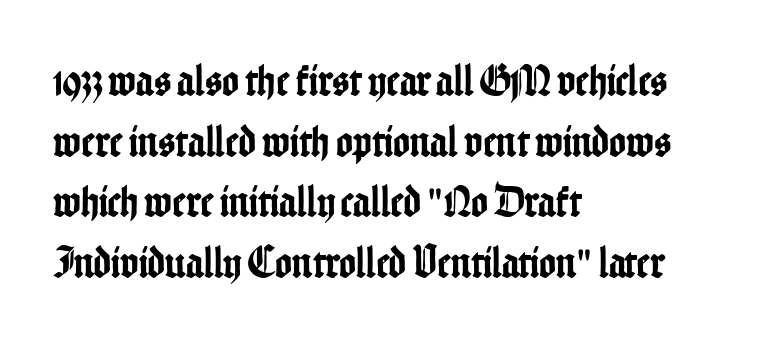
{"serif": "no", "italic": "no", "width": "condensed", "stroke_contrast": "low", "x_height": "medium", "monospaced": "no", "underline": "no", "align": "left", "line_spacing": "normal", "line_spacing_ratio": 1.35, "letter_spacing": "normal", "letter_spacing_em": 0.0, "glyph_px": 45}
